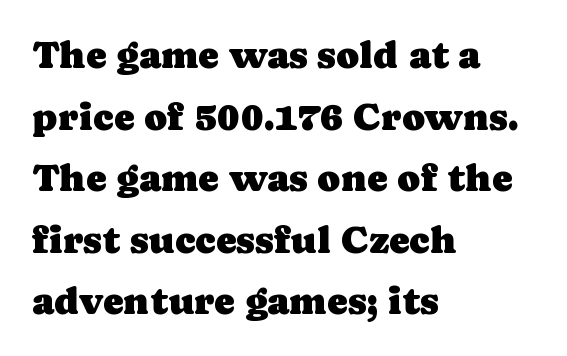
Q: Is the text italic (slanted)? A: No, it is upright.
Q: Is the typeface a serif or a sans-serif typeface? A: Serif.
Q: Is the text underlined? A: No.
Q: How is the paragraph aligned? A: Left-aligned.
Q: Is the spacing between letters normal or unusually wide? A: Normal.
Q: Is the spacing between lines tight, normal or loose? A: Normal.
Q: Width (condensed, normal, or wide)? A: Normal.
Q: Stroke contrast? A: Low.
Q: x-height? A: Medium.
Q: Monospaced? A: No.
